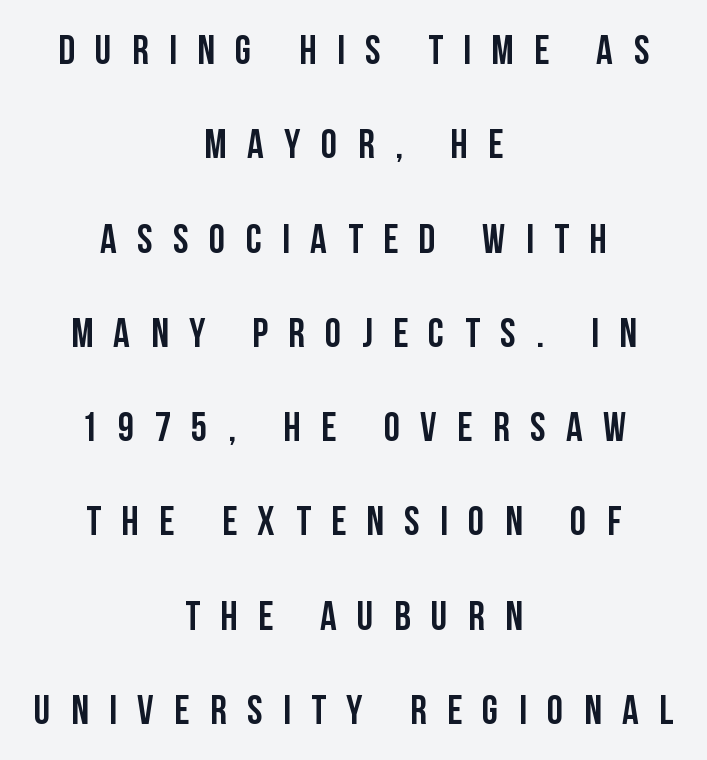
The image shows 41 px condensed sans-serif type, upright; set centered, loose line spacing (2.3x), unusually wide letter spacing (+0.5 em), not underlined; low stroke contrast and a large x-height.
